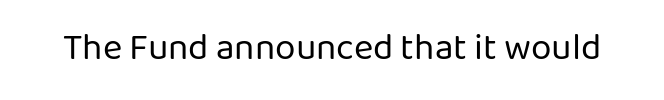
{"serif": "no", "italic": "no", "bold": "no", "weight": "regular", "width": "normal", "stroke_contrast": "low", "x_height": "medium", "monospaced": "no", "underline": "no", "letter_spacing": "normal", "letter_spacing_em": 0.0, "glyph_px": 37}
